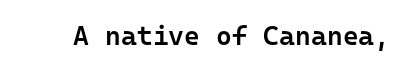
Q: Is the text bold? A: Semi-bold.
Q: Is the text italic (slanted)? A: No, it is upright.
Q: Is the text underlined? A: No.
Q: Is the spacing between letters normal or unusually wide? A: Normal.
